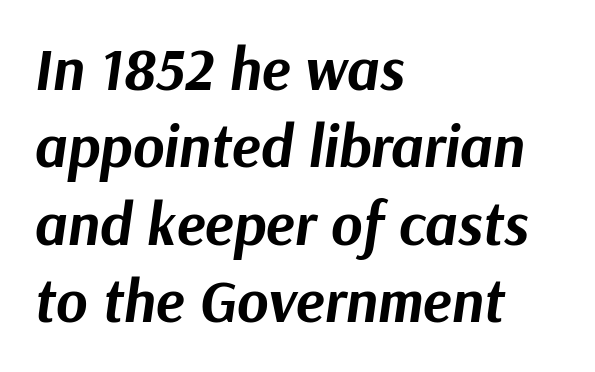
Q: Is the text bold? A: Yes.
Q: Is the text italic (slanted)? A: Yes, it leans right by about 9 degrees.
Q: Is the text underlined? A: No.
Q: How is the paragraph aligned? A: Left-aligned.
Q: Is the spacing between letters normal or unusually wide? A: Normal.
Q: Is the spacing between lines tight, normal or loose? A: Normal.
Q: Width (condensed, normal, or wide)? A: Normal.
Q: Stroke contrast? A: Medium.
Q: x-height? A: Medium.
Q: Monospaced? A: No.
